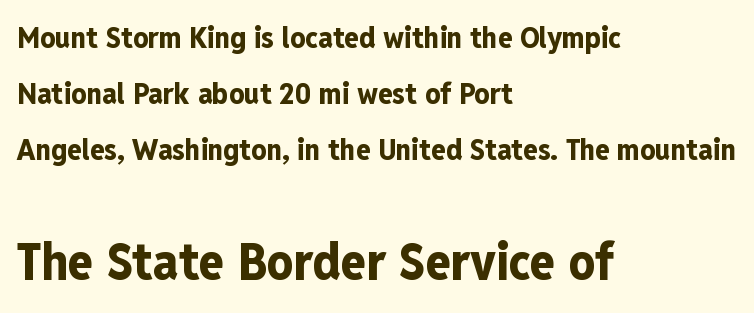
Strokes here are thick enough to call this a true bold. This sample has the flowing, uneven cadence of proportional lettering. Type style note: lacks serifs. Nothing unusual about the tracking: characters are spaced as the font intends. Line beginnings align vertically; line endings do not.
